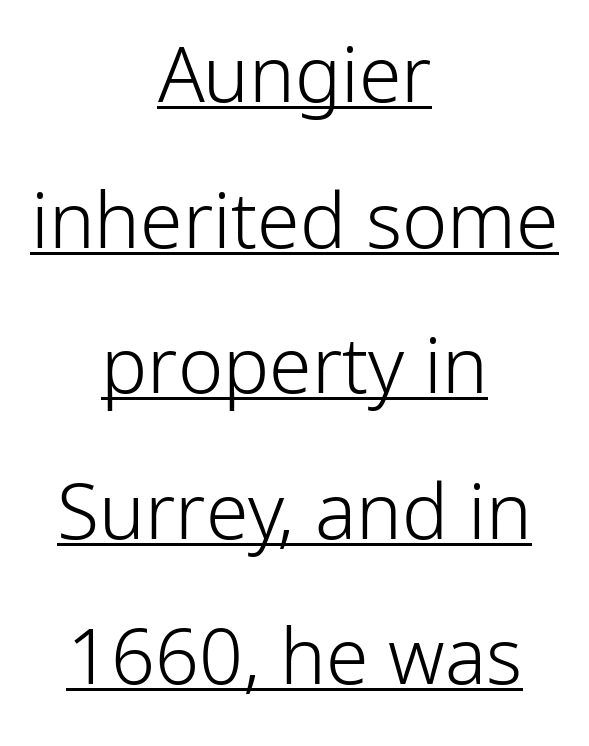
{"serif": "no", "italic": "no", "bold": "no", "weight": "light", "width": "normal", "stroke_contrast": "low", "x_height": "medium", "monospaced": "no", "underline": "yes", "align": "center", "line_spacing_ratio": 1.89, "letter_spacing": "normal", "letter_spacing_em": 0.0, "glyph_px": 77}
